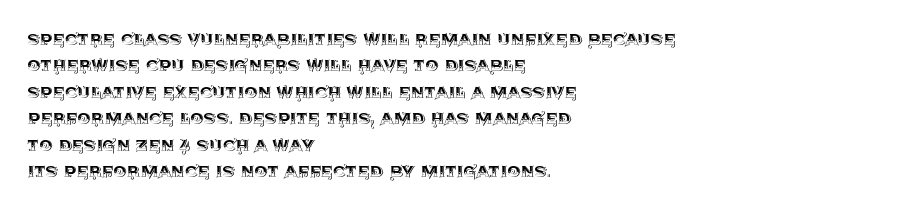
Is there much room between lines? A standard amount, neither cramped nor airy. The line texture is even and compact thanks to regular tracking. In terms of posture, this sample is upright. The paragraph has a hard left edge and a soft right edge. The strip under each line holds only bare page.
